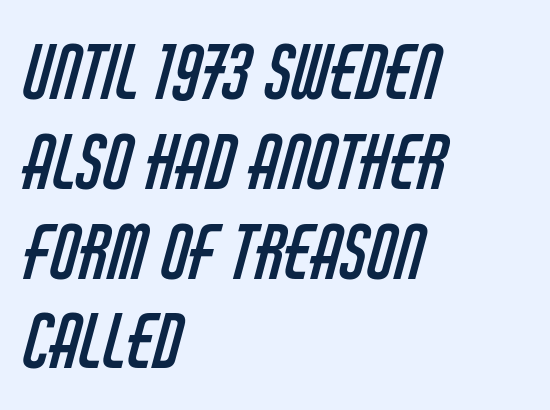
This rendering leaves character spacing at its baseline value. Ink coverage per letter is moderate at most. This rendering employs a face without finishing strokes, i.e., a sans-serif. These lines stack with their left ends in a neat column. Any mark beneath the type? The region is blank.
